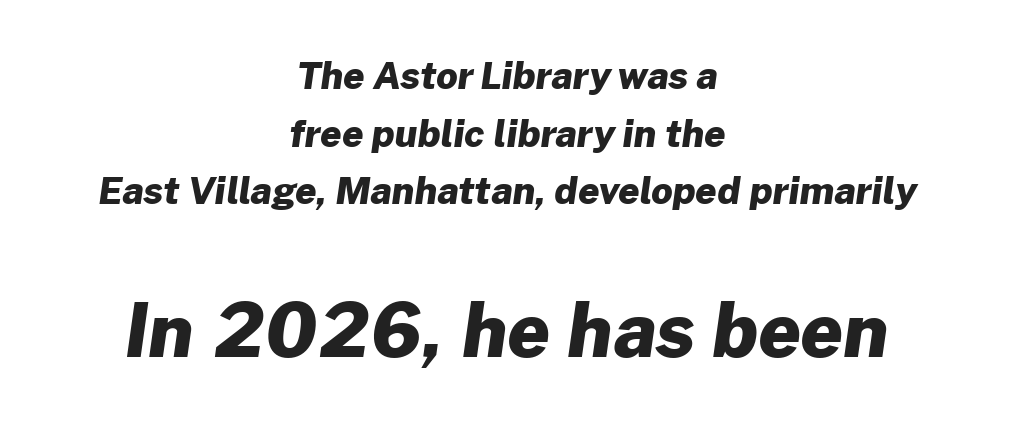
Q: Is the text bold? A: Yes.
Q: Is the typeface a serif or a sans-serif typeface? A: Sans-serif.
Q: Is the text underlined? A: No.
Q: How is the paragraph aligned? A: Centered.
Q: Is the spacing between letters normal or unusually wide? A: Normal.
Q: Is the spacing between lines tight, normal or loose? A: Normal.
Q: Which block of text is set in a larger size, the first (top) or the second (bottom)? A: The second (bottom) one.
Q: Width (condensed, normal, or wide)? A: Normal.
Q: Stroke contrast? A: Low.
Q: x-height? A: Medium.
Q: Monospaced? A: No.
